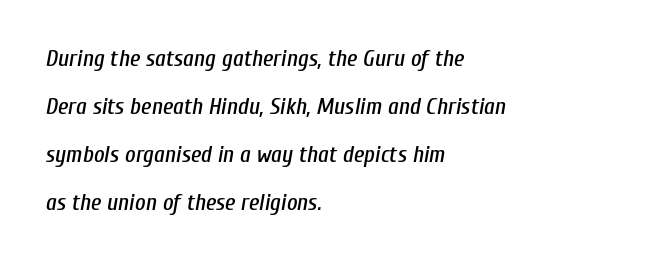
Emphasis-style slanted type is in use. Underline: absent. Inter-character spacing is left at the font's built-in metrics. Each new line begins a long way beneath the previous one.
